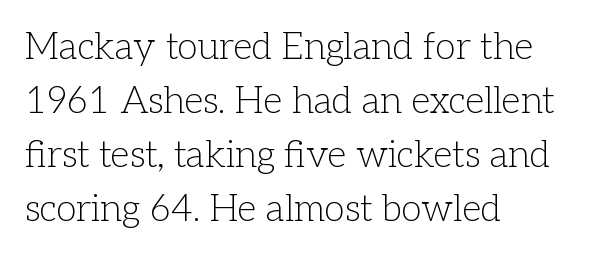
The image shows 37 px light serif type, upright; set left-aligned, normal line spacing (1.46x), normal letter spacing, not underlined; low stroke contrast and a medium x-height.
